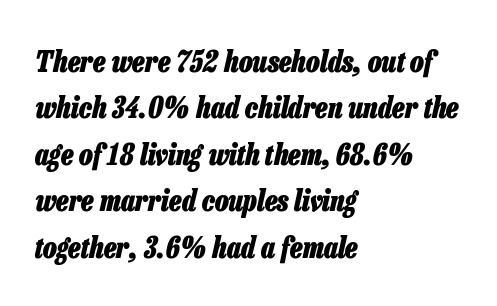
{"italic": "yes", "lean": "right", "slant_degrees": 13, "bold": "yes", "weight": "heavy", "width": "condensed", "stroke_contrast": "low", "x_height": "medium", "monospaced": "no", "underline": "no", "align": "left", "line_spacing": "normal", "line_spacing_ratio": 1.6, "letter_spacing": "normal", "letter_spacing_em": 0.0, "glyph_px": 29}
